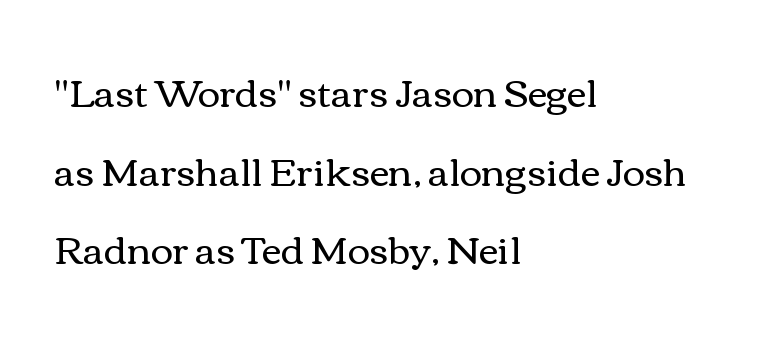
Q: Is the text bold? A: No.
Q: Is the text italic (slanted)? A: No, it is upright.
Q: Is the text underlined? A: No.
Q: How is the paragraph aligned? A: Left-aligned.
Q: Is the spacing between letters normal or unusually wide? A: Normal.
Q: Is the spacing between lines tight, normal or loose? A: Loose.
Q: Width (condensed, normal, or wide)? A: Wide.
Q: x-height? A: Medium.
Q: Monospaced? A: No.
